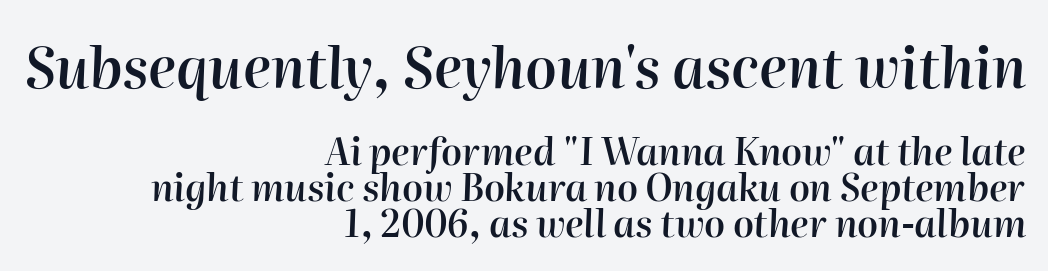
Q: Is the text bold? A: Semi-bold.
Q: Is the text italic (slanted)? A: Yes, it leans right by about 2 degrees.
Q: Is the text underlined? A: No.
Q: How is the paragraph aligned? A: Right-aligned.
Q: Is the spacing between letters normal or unusually wide? A: Normal.
Q: Is the spacing between lines tight, normal or loose? A: Tight.
Q: Which block of text is set in a larger size, the first (top) or the second (bottom)? A: The first (top) one.
Q: Width (condensed, normal, or wide)? A: Normal.
Q: Stroke contrast? A: High.
Q: x-height? A: Medium.
Q: Monospaced? A: No.
